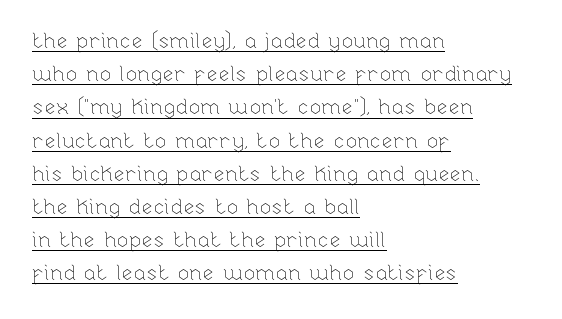
{"italic": "no", "bold": "no", "underline": "yes", "align": "left", "line_spacing": "normal", "line_spacing_ratio": 1.58, "letter_spacing": "normal", "letter_spacing_em": 0.0, "glyph_px": 21}
